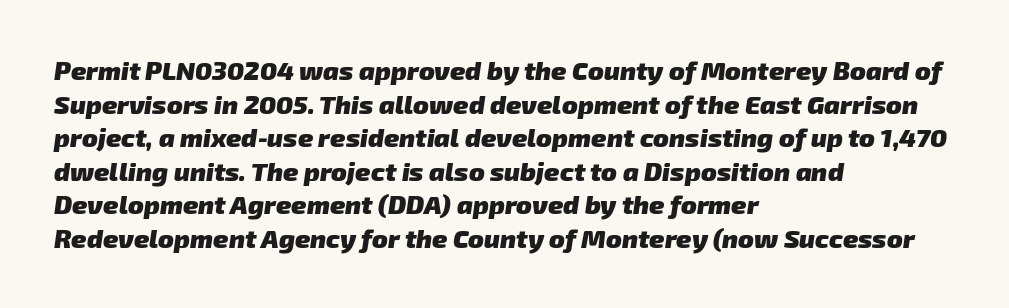
{"bold": "yes", "underline": "no", "align": "left", "line_spacing": "normal", "line_spacing_ratio": 1.29, "letter_spacing": "normal", "letter_spacing_em": 0.0, "glyph_px": 26}
